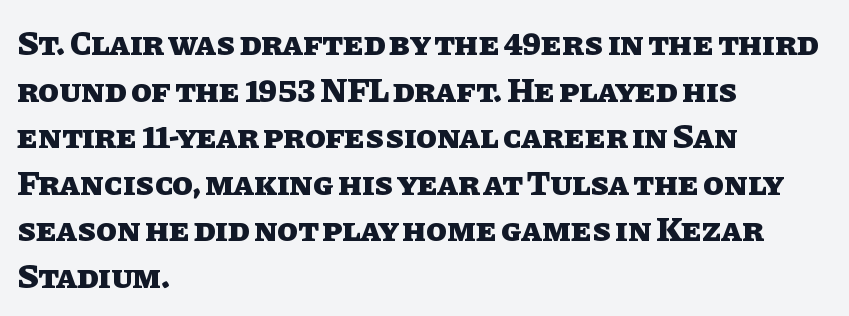
The image shows 34 px heavy type, upright; set left-aligned, normal line spacing (1.37x), normal letter spacing, not underlined; low stroke contrast and a large x-height.
